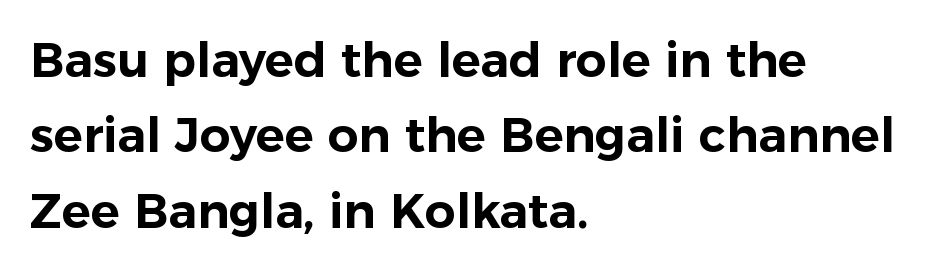
The image shows 48 px sans-serif type, upright; set left-aligned, normal line spacing (1.57x), normal letter spacing, not underlined; low stroke contrast and a medium x-height.
